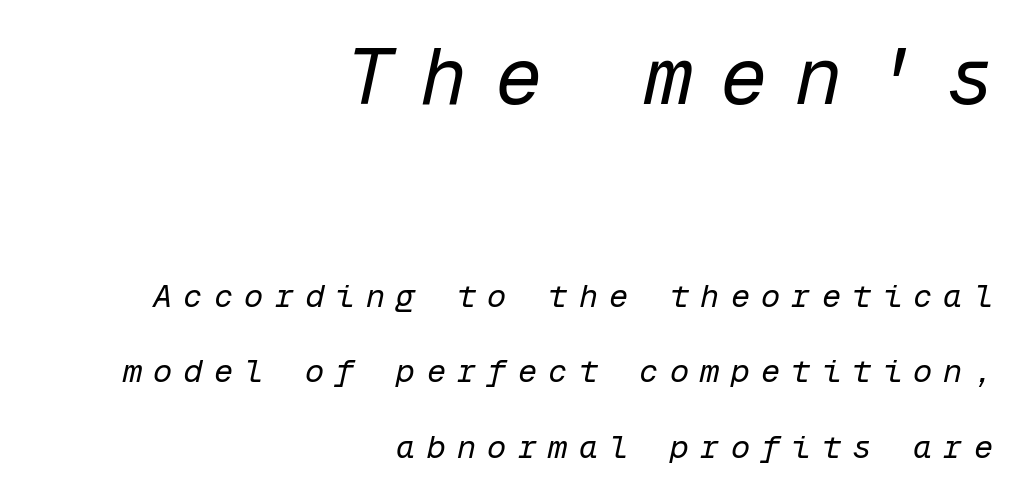
The image shows 79 px regular-weight type, italic (leaning right), monospaced; set right-aligned, loose line spacing (2.36x), unusually wide letter spacing (+0.35 em), not underlined; the first (top) block is 2.47x larger; low stroke contrast and a medium x-height.
